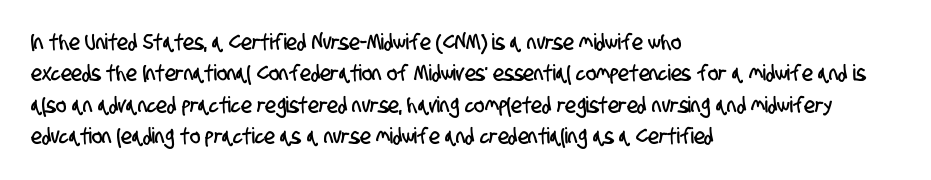
The image shows 22 px text type; set left-aligned, normal line spacing (1.43x), normal letter spacing, not underlined.
